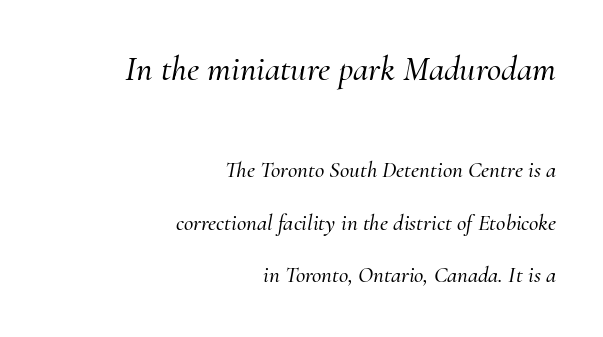
Vertical spacing — loose. The glyphs are unaccompanied by any horizontal stroke below them. Leftover space on each line is placed entirely before the opening word. The font family rendered here belongs to the serif group. A student would notice the top passage is typeset larger than what follows. The letters are slanted; this is an italic face.
